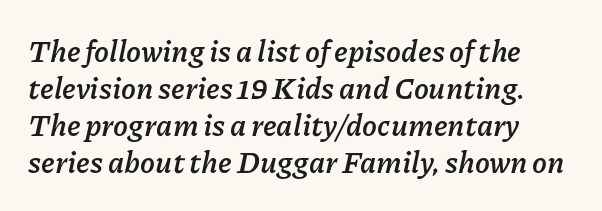
{"italic": "yes", "lean": "right", "slant_degrees": 11, "bold": "yes", "weight": "semibold", "width": "normal", "stroke_contrast": "low", "x_height": "medium", "monospaced": "no", "underline": "no", "align": "left", "line_spacing_ratio": 1.23, "letter_spacing": "normal", "letter_spacing_em": 0.0, "glyph_px": 30}
